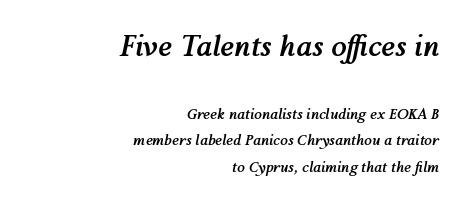
{"italic": "yes", "lean": "right", "slant_degrees": 12, "bold": "yes", "weight": "semibold", "width": "normal", "stroke_contrast": "medium", "x_height": "medium", "monospaced": "no", "underline": "no", "align": "right", "line_spacing": "loose", "line_spacing_ratio": 1.9, "letter_spacing": "normal", "letter_spacing_em": 0.0, "larger_block": "first", "size_ratio": 2.0, "glyph_px": 28}
